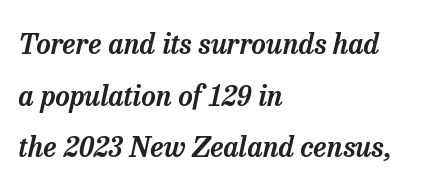
Caption: standard tracking, unaltered. The letters advance in unequal steps, a hallmark of proportional type. The lettering tilts uniformly, giving the passage an italic look. All the whitespace from short lines collects on the right.
